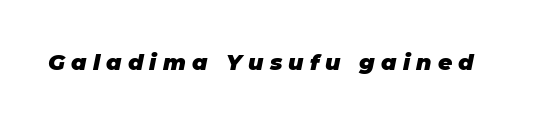
Chunky letters — that's bold for sure. Would a proofreader flag this as italicized? Yes. A clean baseline with only descenders dipping below it. The passage shown has open, widely tracked lettering throughout.
